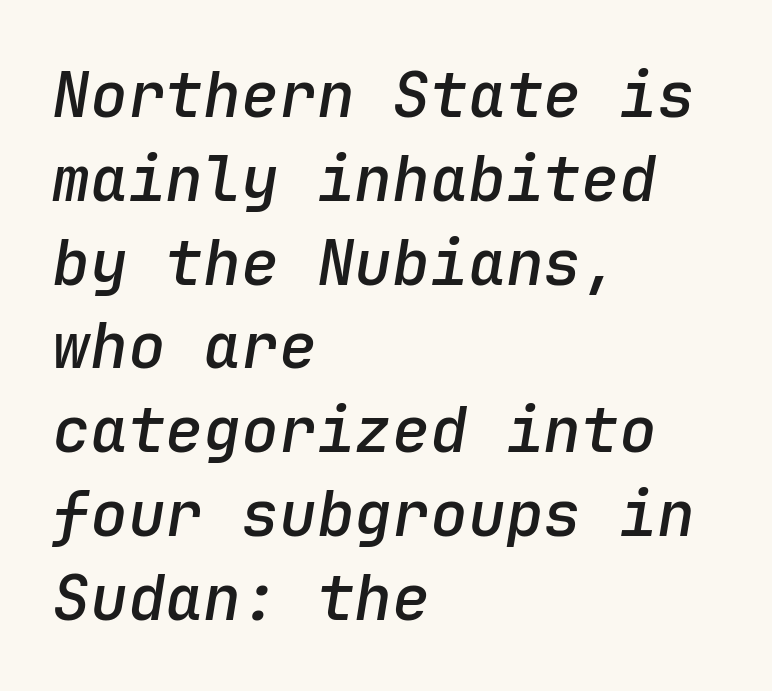
The image shows 63 px semibold type, italic (leaning right), monospaced; set left-aligned, normal line spacing (1.33x), normal letter spacing, not underlined; low stroke contrast and a medium x-height.
